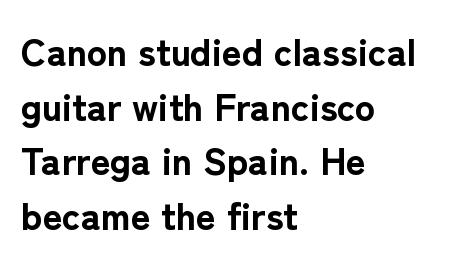
Honestly, there is no underline to notice here at all. Chunky letters — that's bold for sure. Teacher's note: observe the even left margin — that is flush-left alignment. Observe the ordinary spacing: letters are neighbours, not strangers.
